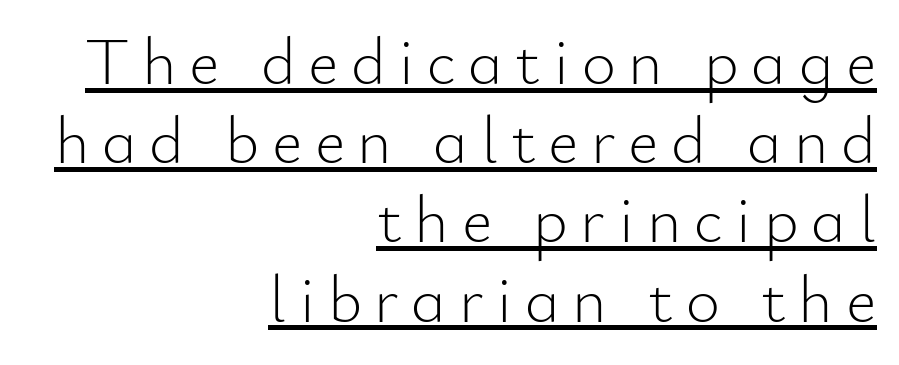
The image shows 66 px light sans-serif type, upright; set right-aligned, line spacing 1.2x, underlined; low stroke contrast and a small x-height.
